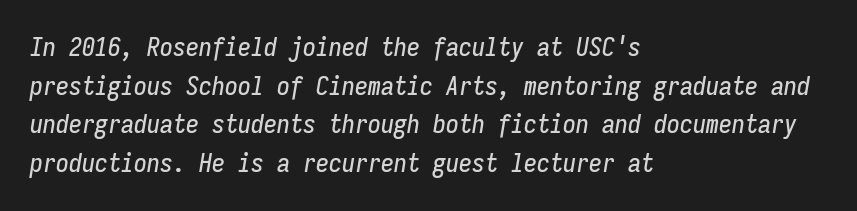
The tracking reads as untouched default to a designer's eye. How would I describe the line gaps? Plain and ordinary. Rule under the text: the space is simply empty. Where is the straight margin? On the left.
